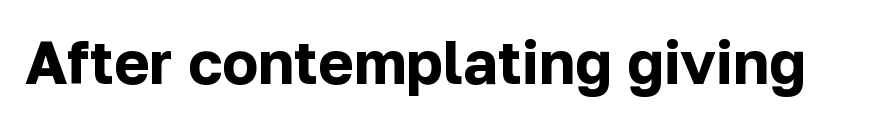
{"serif": "no", "italic": "no", "bold": "yes", "weight": "bold", "width": "normal", "stroke_contrast": "low", "x_height": "medium", "monospaced": "no", "underline": "no", "letter_spacing": "normal", "letter_spacing_em": 0.0, "glyph_px": 60}
